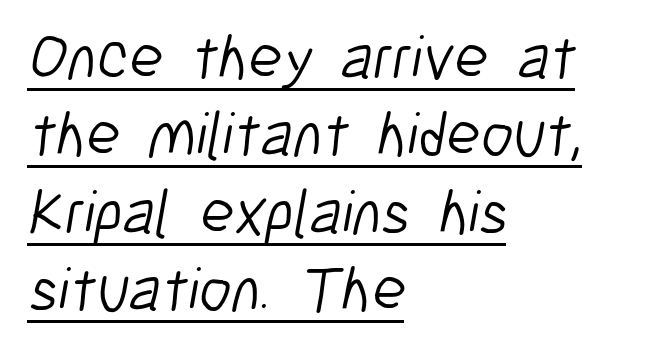
The image shows 63 px light, condensed sans-serif type; set left-aligned, line spacing 1.23x, normal letter spacing, underlined; low stroke contrast and a medium x-height.
